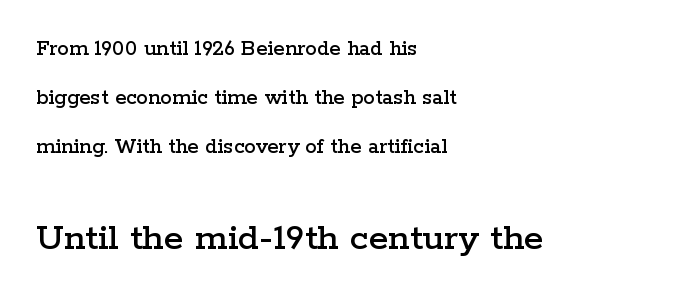
Q: Is the text italic (slanted)? A: No, it is upright.
Q: Is the typeface a serif or a sans-serif typeface? A: Serif.
Q: Is the text underlined? A: No.
Q: How is the paragraph aligned? A: Left-aligned.
Q: Is the spacing between letters normal or unusually wide? A: Normal.
Q: Is the spacing between lines tight, normal or loose? A: Loose.
Q: Which block of text is set in a larger size, the first (top) or the second (bottom)? A: The second (bottom) one.
Q: Width (condensed, normal, or wide)? A: Wide.
Q: Stroke contrast? A: Low.
Q: x-height? A: Medium.
Q: Monospaced? A: No.
